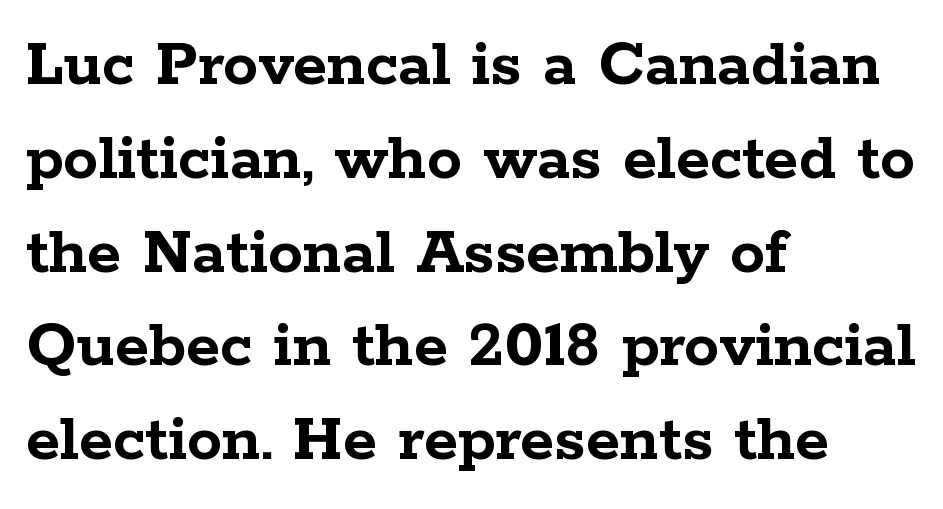
Reading down the block, your eye returns to a fixed left position each line. Spacing between characters is what you'd get straight out of the box. Vertical strokes here are truly vertical. Is this a fixed-width face? No — the glyphs have proportional, varying widths. The leading is moderate, giving the passage an even texture. Bare-footed words on every line.
